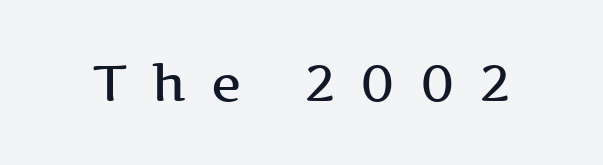
{"serif": "yes", "italic": "no", "bold": "semi", "weight": "semibold", "width": "wide", "stroke_contrast": "medium", "x_height": "medium", "monospaced": "no", "underline": "no", "letter_spacing": "wide", "letter_spacing_em": 0.49, "glyph_px": 51}
